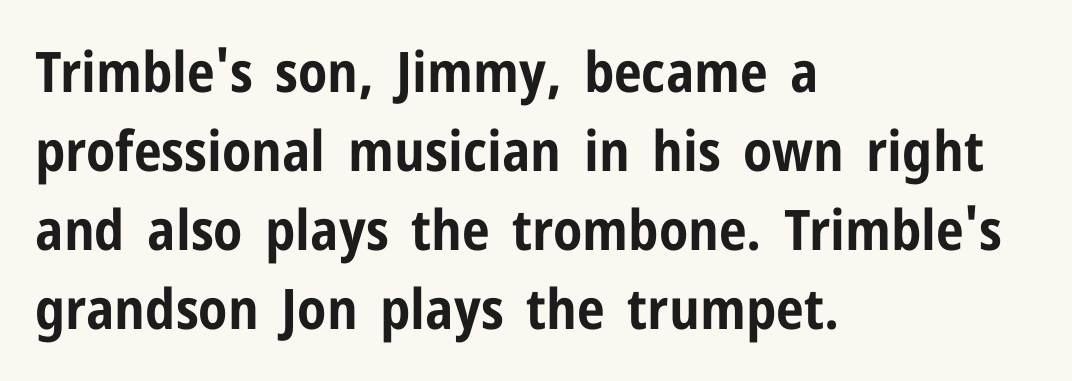
Q: Is the text bold? A: Yes.
Q: Is the text italic (slanted)? A: No, it is upright.
Q: Is the typeface a serif or a sans-serif typeface? A: Sans-serif.
Q: Is the text underlined? A: No.
Q: How is the paragraph aligned? A: Left-aligned.
Q: Is the spacing between letters normal or unusually wide? A: Normal.
Q: Is the spacing between lines tight, normal or loose? A: Normal.
Q: Width (condensed, normal, or wide)? A: Condensed.
Q: Stroke contrast? A: Low.
Q: x-height? A: Medium.
Q: Monospaced? A: No.
